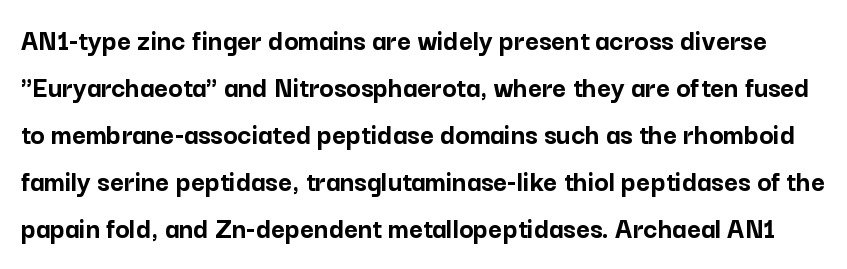
{"serif": "no", "italic": "no", "bold": "yes", "weight": "semibold", "width": "normal", "stroke_contrast": "low", "x_height": "medium", "monospaced": "no", "underline": "no", "line_spacing": "normal", "line_spacing_ratio": 1.57, "letter_spacing": "normal", "letter_spacing_em": 0.0, "glyph_px": 30}
